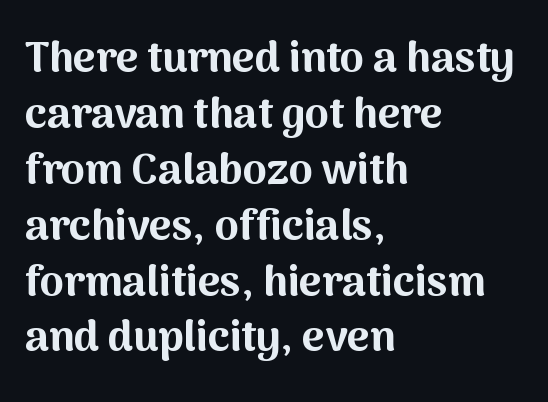
The image shows 43 px bold sans-serif type, upright; set left-aligned, normal line spacing (1.3x), normal letter spacing, not underlined; medium stroke contrast and a medium x-height.
